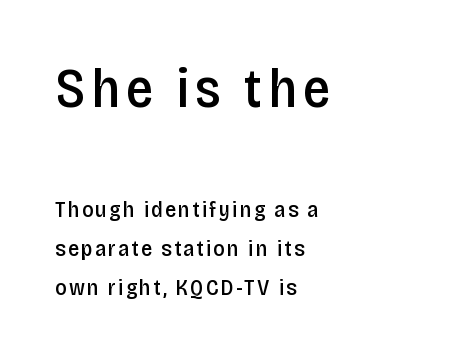
{"serif": "no", "italic": "no", "bold": "semi", "weight": "semibold", "width": "condensed", "stroke_contrast": "low", "x_height": "large", "monospaced": "no", "underline": "no", "align": "left", "line_spacing_ratio": 1.77, "larger_block": "first", "size_ratio": 2.5, "glyph_px": 55}
